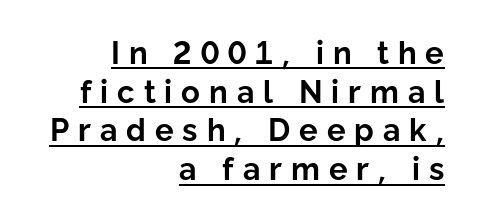
The image shows 31 px bold sans-serif type, upright; set right-aligned, normal line spacing (1.25x), unusually wide letter spacing (+0.29 em), underlined; low stroke contrast and a medium x-height.
